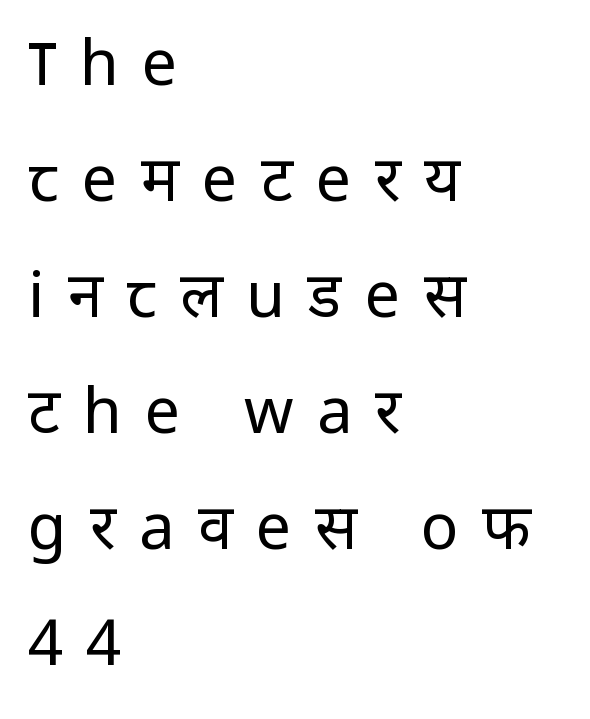
The image shows 63 px regular-weight sans-serif type, upright; set left-aligned, line spacing 1.84x, unusually wide letter spacing (+0.37 em), not underlined; low stroke contrast and a medium x-height.
